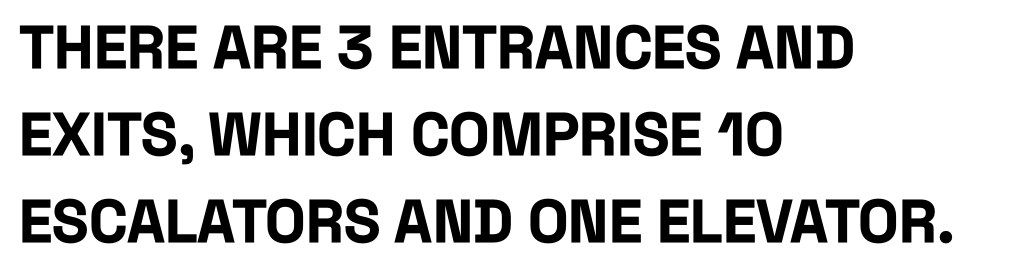
The image shows 60 px bold, condensed sans-serif type, upright; set left-aligned, normal line spacing (1.45x), normal letter spacing, not underlined; low stroke contrast and a large x-height.
